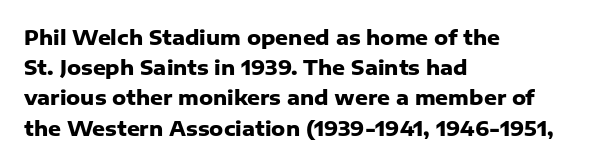
Where is the straight margin? On the left. Between one letter and the next there's only the usual sliver of space. Is there any slant? The stems are plumb. Every letter is thick-stroked: bold, no question.
